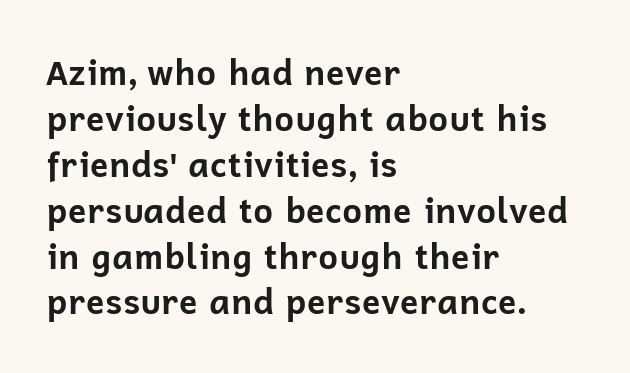
The image shows 34 px bold sans-serif type, upright; set left-aligned, normal line spacing (1.35x), normal letter spacing, not underlined; low stroke contrast and a medium x-height.
